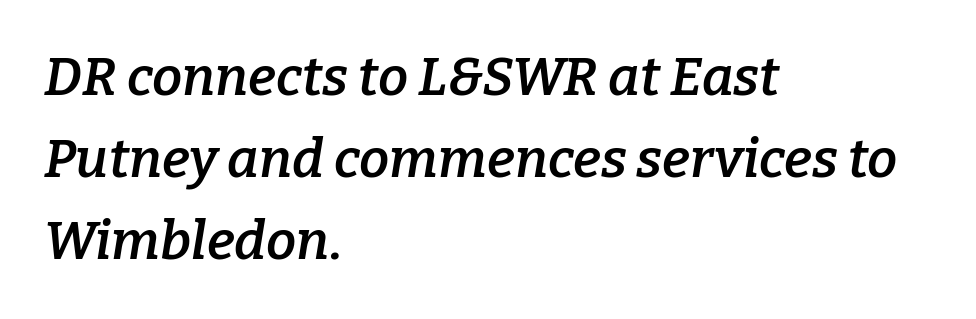
Look at the stroke-to-counter ratio: somewhat heavy, a semibold. This sample uses a serif face. The passage shown has conventional tracking throughout. These lines stack with their left ends in a neat column.
